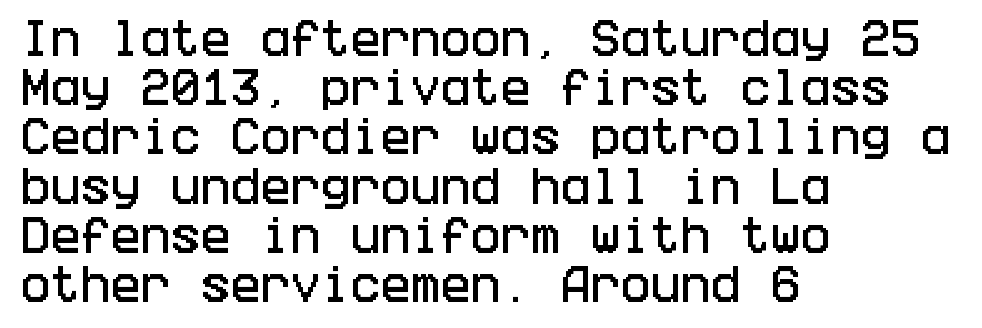
{"serif": "no", "italic": "no", "width": "condensed", "stroke_contrast": "low", "x_height": "large", "underline": "no", "align": "left", "line_spacing_ratio": 1.23, "letter_spacing": "normal", "letter_spacing_em": 0.0, "glyph_px": 40}
